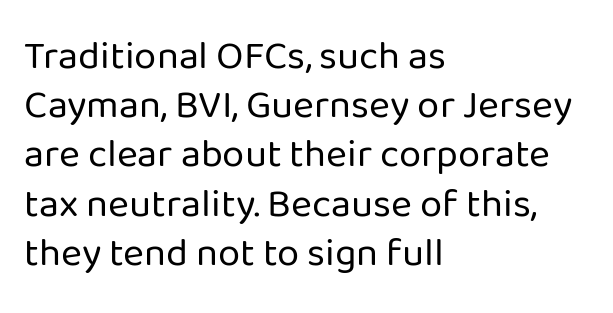
Q: Is the text bold? A: No.
Q: Is the text italic (slanted)? A: No, it is upright.
Q: Is the typeface a serif or a sans-serif typeface? A: Sans-serif.
Q: Is the text underlined? A: No.
Q: How is the paragraph aligned? A: Left-aligned.
Q: Is the spacing between letters normal or unusually wide? A: Normal.
Q: Width (condensed, normal, or wide)? A: Normal.
Q: Stroke contrast? A: Low.
Q: x-height? A: Medium.
Q: Monospaced? A: No.
